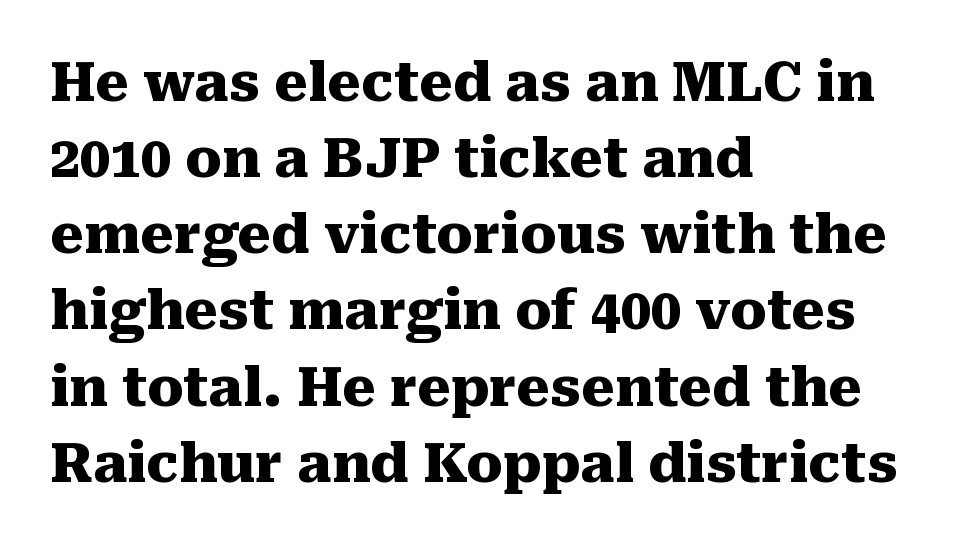
A student would call this left alignment; a typographer would say flush left, rag right. Nobody touched the tracking dial on this one. Has an underline been added? It has not. This is serif lettering, the kind often seen in printed books.
